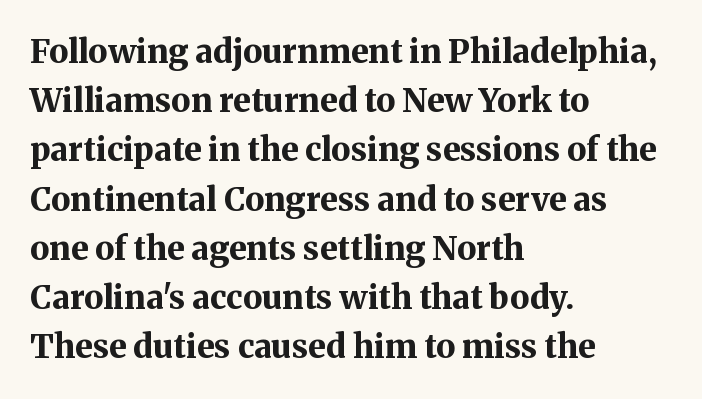
Q: Is the text bold? A: Yes.
Q: Is the text italic (slanted)? A: No, it is upright.
Q: Is the typeface a serif or a sans-serif typeface? A: Serif.
Q: Is the text underlined? A: No.
Q: How is the paragraph aligned? A: Left-aligned.
Q: Is the spacing between letters normal or unusually wide? A: Normal.
Q: Is the spacing between lines tight, normal or loose? A: Normal.
Q: Width (condensed, normal, or wide)? A: Normal.
Q: Stroke contrast? A: Medium.
Q: x-height? A: Medium.
Q: Monospaced? A: No.
